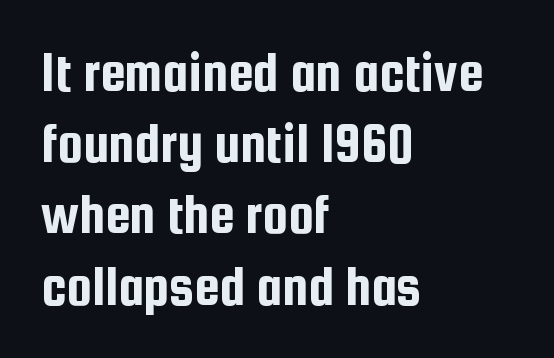
Q: Is the text italic (slanted)? A: No, it is upright.
Q: Is the typeface a serif or a sans-serif typeface? A: Sans-serif.
Q: Is the text underlined? A: No.
Q: How is the paragraph aligned? A: Left-aligned.
Q: Is the spacing between letters normal or unusually wide? A: Normal.
Q: Is the spacing between lines tight, normal or loose? A: Normal.
Q: Width (condensed, normal, or wide)? A: Condensed.
Q: Stroke contrast? A: Low.
Q: x-height? A: Medium.
Q: Monospaced? A: No.
